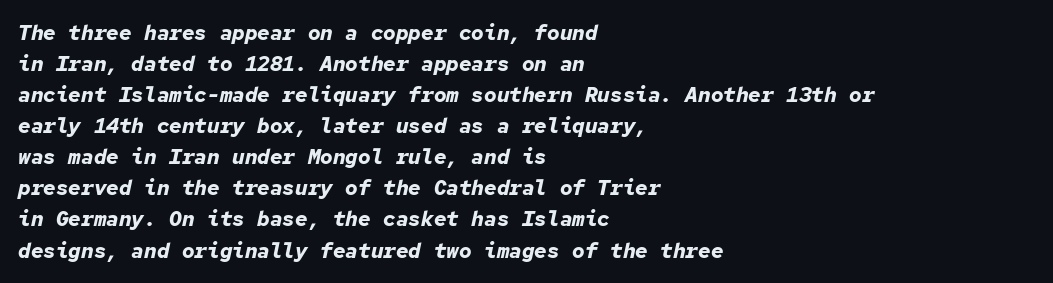
{"italic": "yes", "lean": "right", "slant_degrees": 12, "bold": "yes", "underline": "no", "align": "left", "line_spacing": "normal", "line_spacing_ratio": 1.48, "letter_spacing": "normal", "letter_spacing_em": 0.0, "glyph_px": 21}
